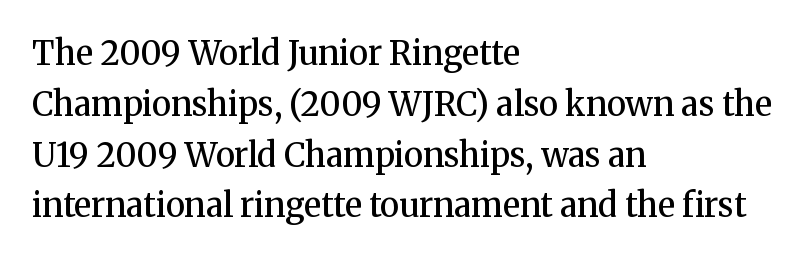
This rendering features lettering with no underline. Slightly chunky letters — semibold, I'd say, not full bold. Leftover space on each line is placed entirely after the last word. Proportional: the letters do not fall into vertical columns.
